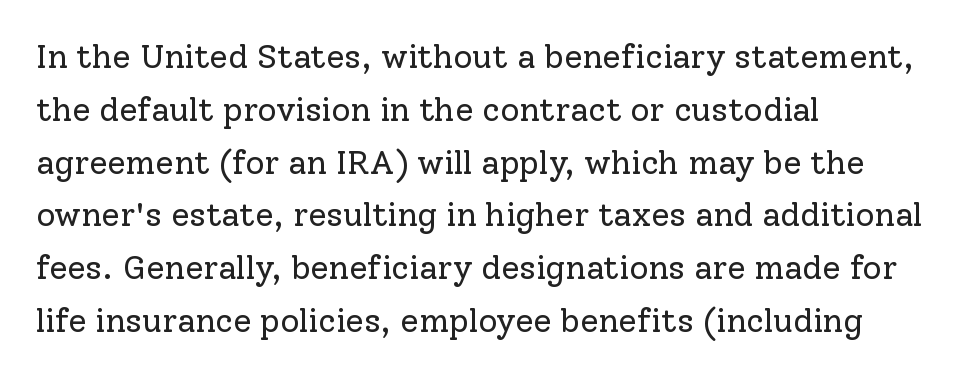
Weight: not bold — regular or lighter. These lines stack with their left ends in a neat column. Quick note: interline space is typical. The foot of each line stays bare and open. Rendered with straight, roman letterforms. The rendering keeps characters at their native spacing.
